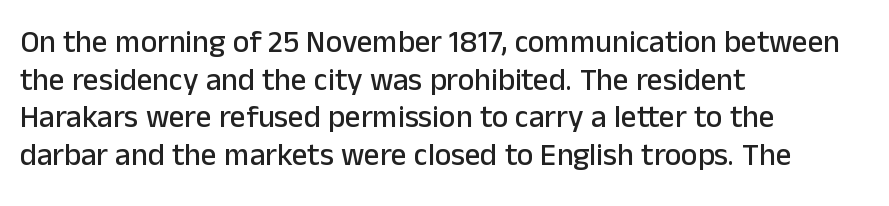
The image shows 31 px sans-serif type, upright; set left-aligned, line spacing 1.21x, normal letter spacing, not underlined; low stroke contrast and a medium x-height.
